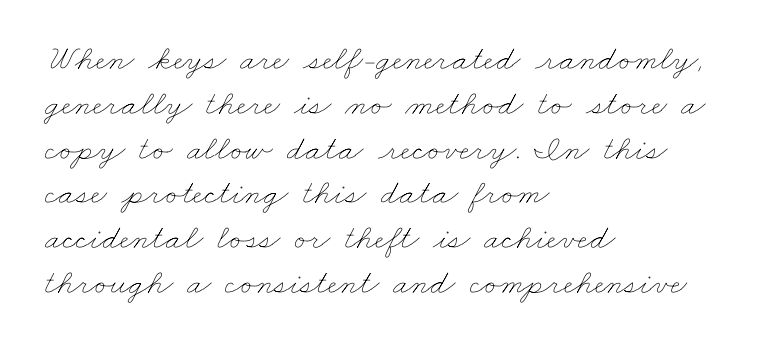
Inter-character spacing is left at the font's built-in metrics. Is this a heavy cut? Hardly; it is regular or lighter. Each line starts at the same left margin while the right side varies. The foot of each line stays bare and open.
